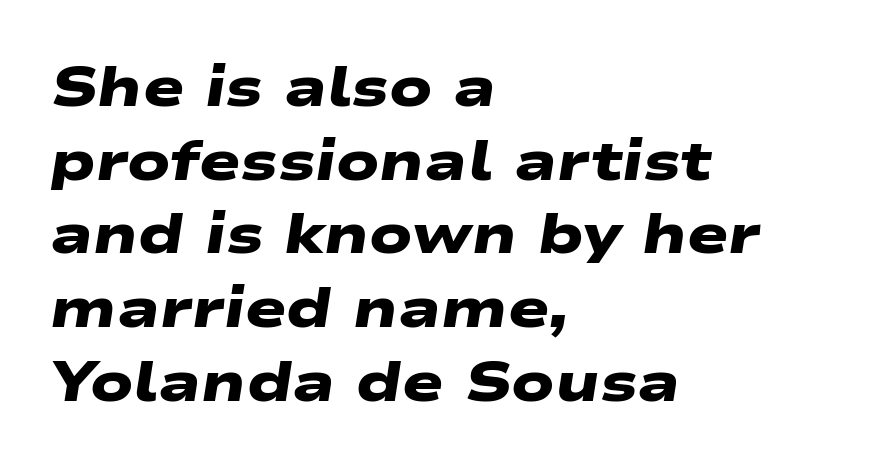
The image shows 55 px heavy, wide sans-serif type; set left-aligned, normal line spacing (1.34x), normal letter spacing, not underlined; low stroke contrast and a medium x-height.
